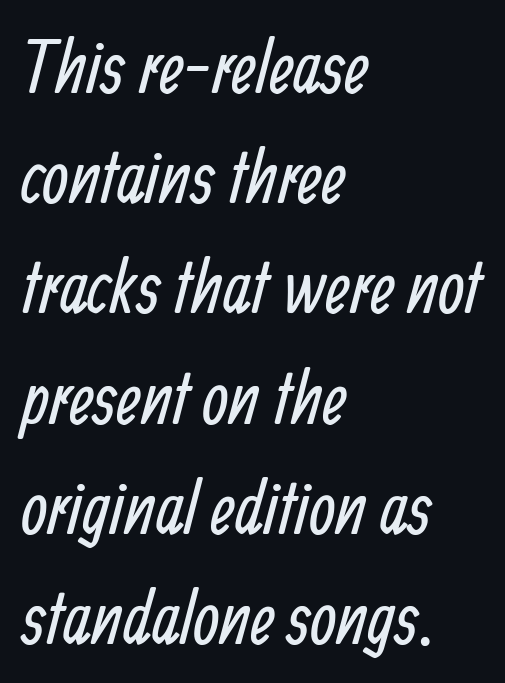
The image shows 75 px regular-weight, condensed sans-serif type; set left-aligned, normal line spacing (1.47x), normal letter spacing, not underlined; low stroke contrast and a medium x-height.
